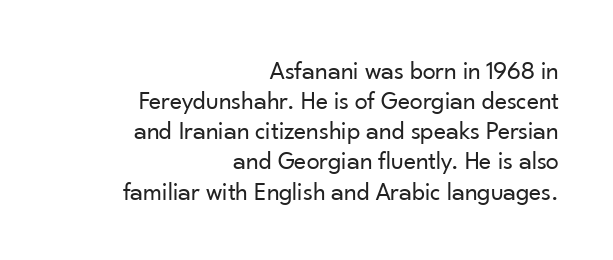
Unmarked baselines from the first word to the last. Caption: standard tracking, unaltered. Rendered with straight, roman letterforms. Where is the straight margin? On the right. Stem width sits at or under what a default text font uses.
